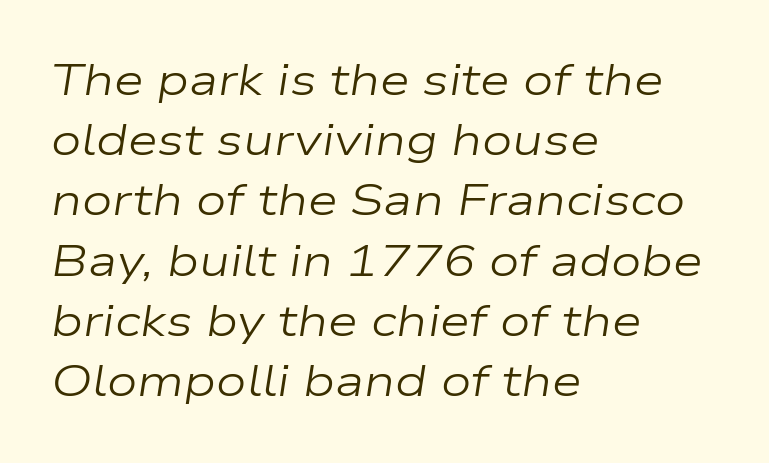
The image shows 43 px regular-weight, wide type, italic (leaning right); set left-aligned, normal line spacing (1.4x), normal letter spacing, not underlined; low stroke contrast and a medium x-height.
